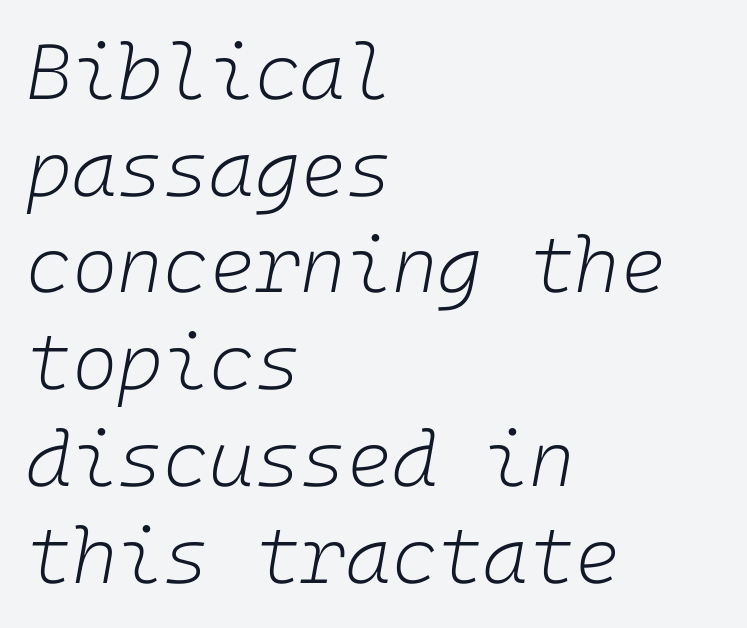
The gaps between neighbouring characters are ordinary and unremarkable. Slanted lettering throughout. Notice how the passage keeps a crisp vertical edge on the left only. Only glyphs here, with clear space below each row.
